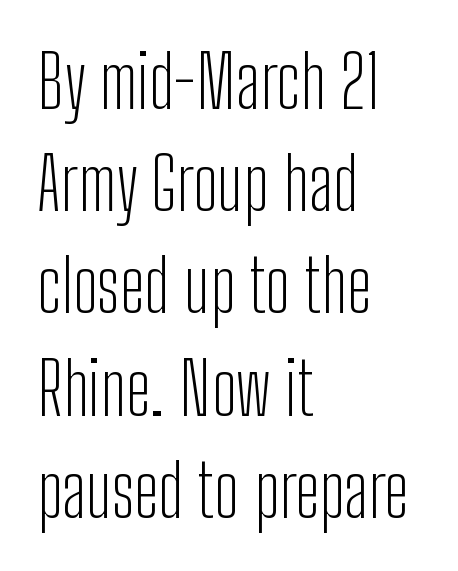
Q: Is the text bold? A: No.
Q: Is the text italic (slanted)? A: No, it is upright.
Q: Is the typeface a serif or a sans-serif typeface? A: Sans-serif.
Q: Is the text underlined? A: No.
Q: How is the paragraph aligned? A: Left-aligned.
Q: Is the spacing between letters normal or unusually wide? A: Normal.
Q: Is the spacing between lines tight, normal or loose? A: Normal.
Q: Width (condensed, normal, or wide)? A: Condensed.
Q: Stroke contrast? A: Low.
Q: x-height? A: Medium.
Q: Monospaced? A: No.
